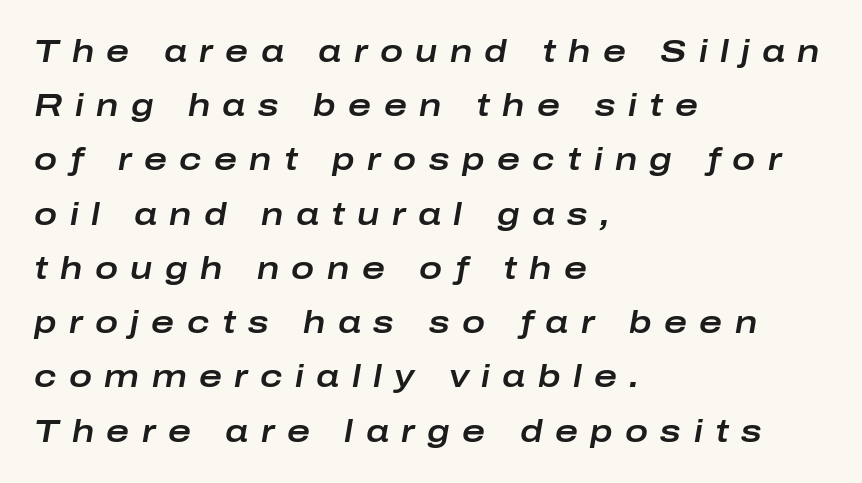
The image shows 31 px wide type, italic (leaning right); set left-aligned, line spacing 1.75x, unusually wide letter spacing (+0.4 em), not underlined; low stroke contrast and a medium x-height.
